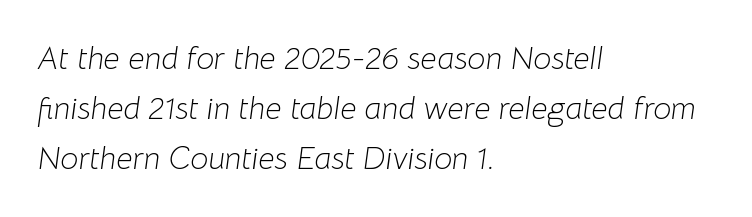
Q: Is the text bold? A: No.
Q: Is the text italic (slanted)? A: Yes, it leans right by about 8 degrees.
Q: Is the text underlined? A: No.
Q: How is the paragraph aligned? A: Left-aligned.
Q: Is the spacing between letters normal or unusually wide? A: Normal.
Q: Is the spacing between lines tight, normal or loose? A: Normal.
Q: Width (condensed, normal, or wide)? A: Normal.
Q: Stroke contrast? A: Low.
Q: x-height? A: Medium.
Q: Monospaced? A: No.
